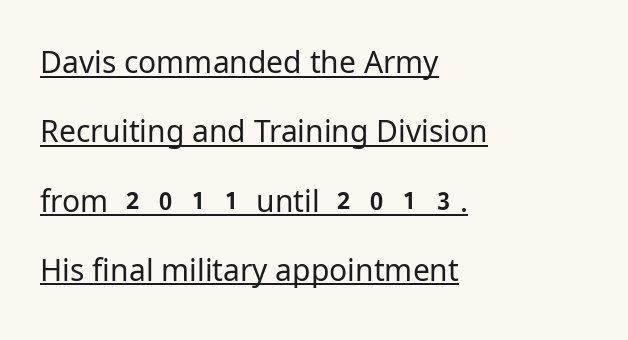
Q: Is the text bold? A: No.
Q: Is the text italic (slanted)? A: No, it is upright.
Q: Is the typeface a serif or a sans-serif typeface? A: Sans-serif.
Q: Is the text underlined? A: Yes.
Q: How is the paragraph aligned? A: Left-aligned.
Q: Is the spacing between letters normal or unusually wide? A: Normal.
Q: Is the spacing between lines tight, normal or loose? A: Loose.
Q: Width (condensed, normal, or wide)? A: Normal.
Q: Stroke contrast? A: Low.
Q: x-height? A: Medium.
Q: Monospaced? A: No.
